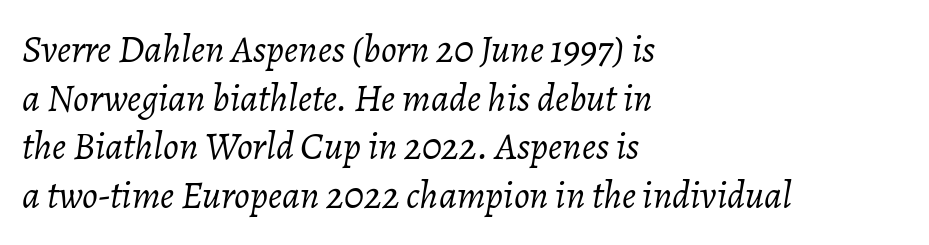
The image shows 39 px light type, italic (leaning right); set left-aligned, normal line spacing (1.25x), normal letter spacing, not underlined; low stroke contrast and a medium x-height.
